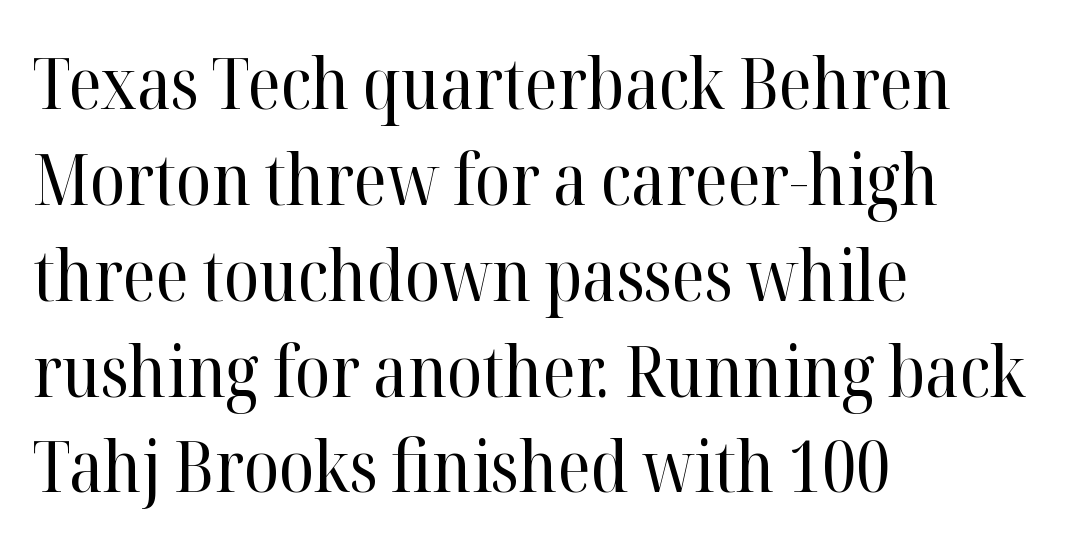
The image shows 71 px regular-weight serif type, upright; set left-aligned, normal line spacing (1.35x), normal letter spacing, not underlined; high stroke contrast and a medium x-height.
